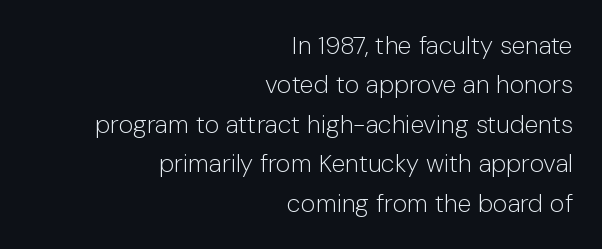
Q: Is the text bold? A: No.
Q: Is the text italic (slanted)? A: No, it is upright.
Q: Is the text underlined? A: No.
Q: How is the paragraph aligned? A: Right-aligned.
Q: Is the spacing between letters normal or unusually wide? A: Normal.
Q: Is the spacing between lines tight, normal or loose? A: Normal.
